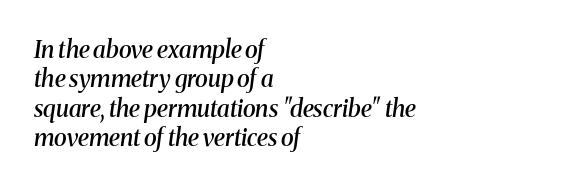
{"italic": "yes", "lean": "right", "slant_degrees": 8, "bold": "semi", "underline": "no", "align": "left", "line_spacing_ratio": 1.22, "letter_spacing": "normal", "letter_spacing_em": 0.0, "glyph_px": 24}
